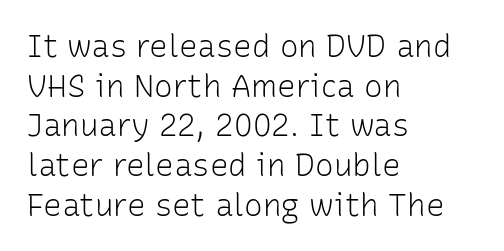
The image shows 31 px light sans-serif type, upright; set left-aligned, normal line spacing (1.28x), normal letter spacing, not underlined; low stroke contrast and a medium x-height.
